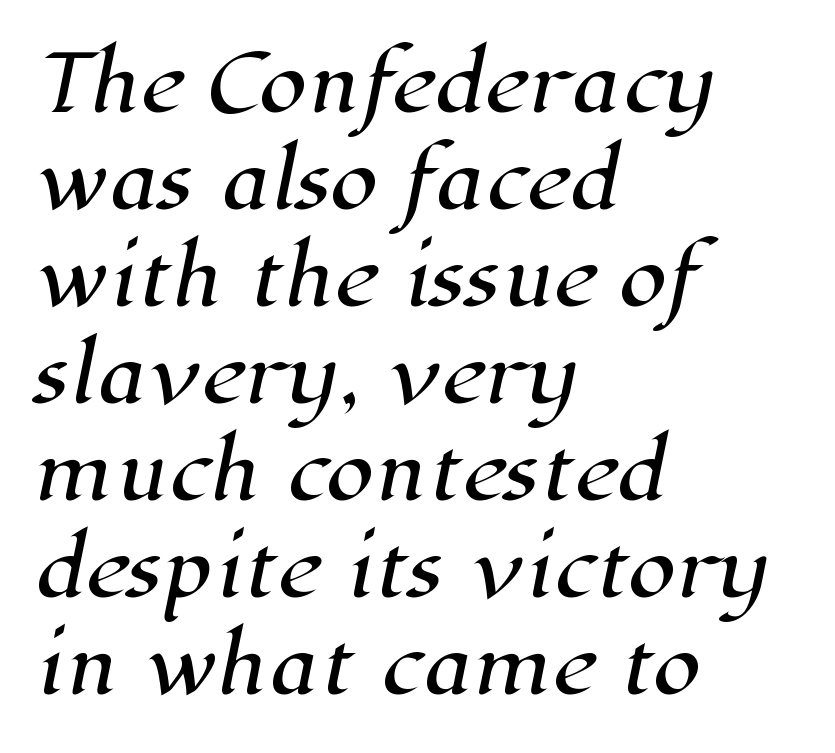
The image shows 77 px serif type; set left-aligned, normal line spacing (1.26x), normal letter spacing, not underlined; high stroke contrast and a medium x-height.
